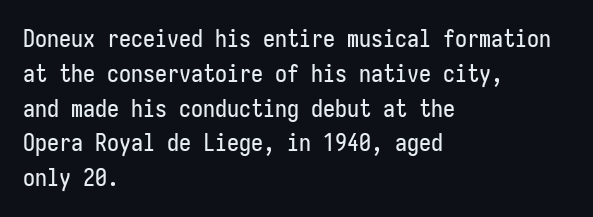
The image shows 24 px text type, upright; set left-aligned, normal line spacing (1.45x), normal letter spacing, not underlined.
